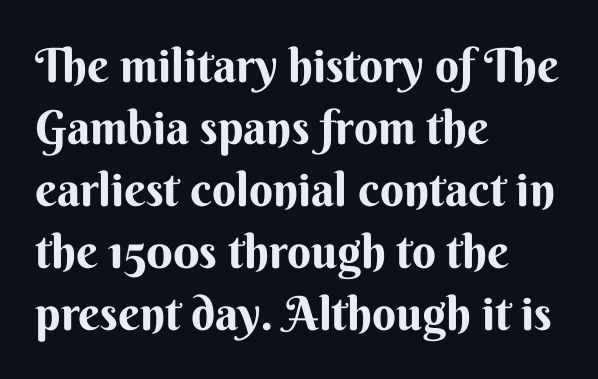
{"serif": "no", "italic": "no", "bold": "yes", "weight": "bold", "width": "normal", "stroke_contrast": "medium", "x_height": "small", "monospaced": "no", "underline": "no", "align": "left", "line_spacing": "normal", "line_spacing_ratio": 1.32, "letter_spacing": "normal", "letter_spacing_em": 0.0, "glyph_px": 47}
